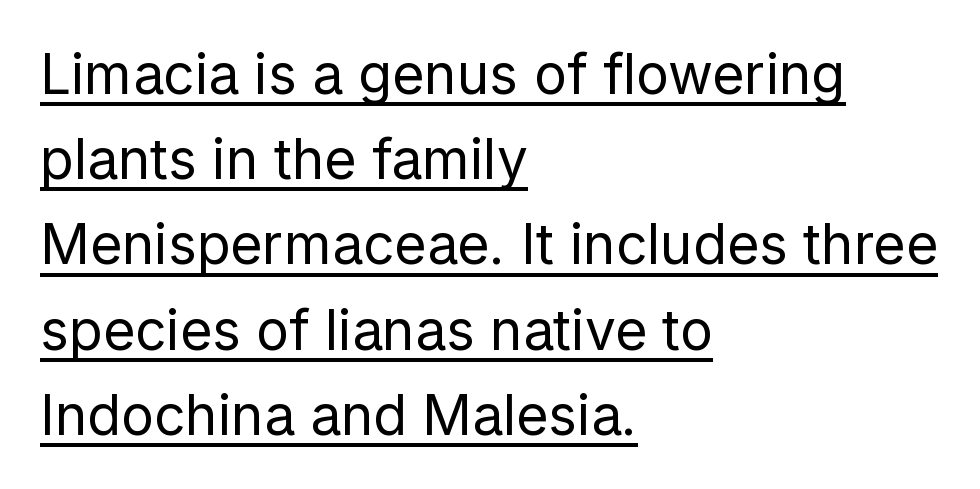
Q: Is the text bold? A: No.
Q: Is the text italic (slanted)? A: No, it is upright.
Q: Is the typeface a serif or a sans-serif typeface? A: Sans-serif.
Q: Is the text underlined? A: Yes.
Q: How is the paragraph aligned? A: Left-aligned.
Q: Is the spacing between letters normal or unusually wide? A: Normal.
Q: Is the spacing between lines tight, normal or loose? A: Normal.
Q: Width (condensed, normal, or wide)? A: Normal.
Q: Stroke contrast? A: Low.
Q: x-height? A: Medium.
Q: Monospaced? A: No.
